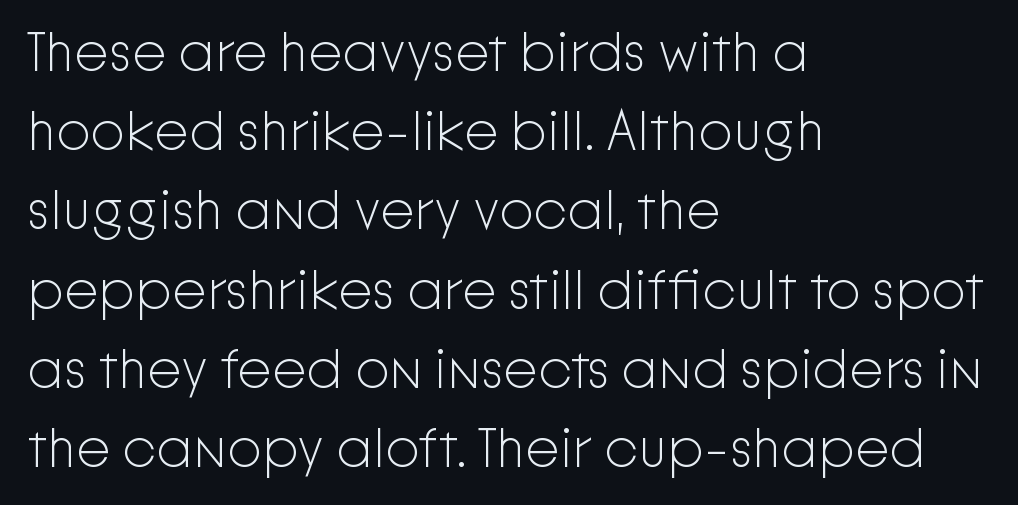
The glyphs in this specimen are sans serif. Only glyphs here, with clear space below each row. If you drew a ruler down the left edge, every line would touch it. The letterforms sit shoulder to shoulder at normal distance. This is not heavy type; no bold has been used. Spacing verdict: proportional, widths tailored to each character.
